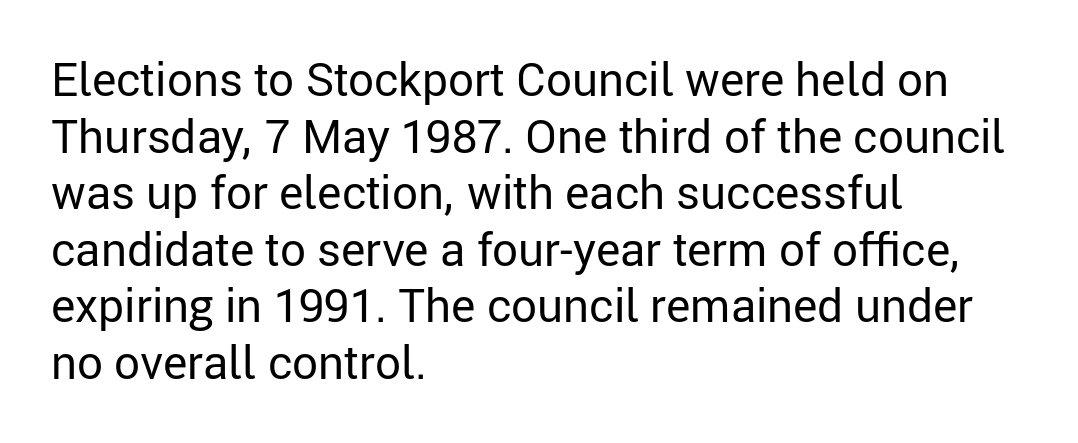
{"serif": "no", "italic": "no", "bold": "no", "weight": "regular", "width": "normal", "stroke_contrast": "low", "x_height": "medium", "monospaced": "no", "underline": "no", "align": "left", "line_spacing_ratio": 1.23, "letter_spacing": "normal", "letter_spacing_em": 0.0, "glyph_px": 46}
